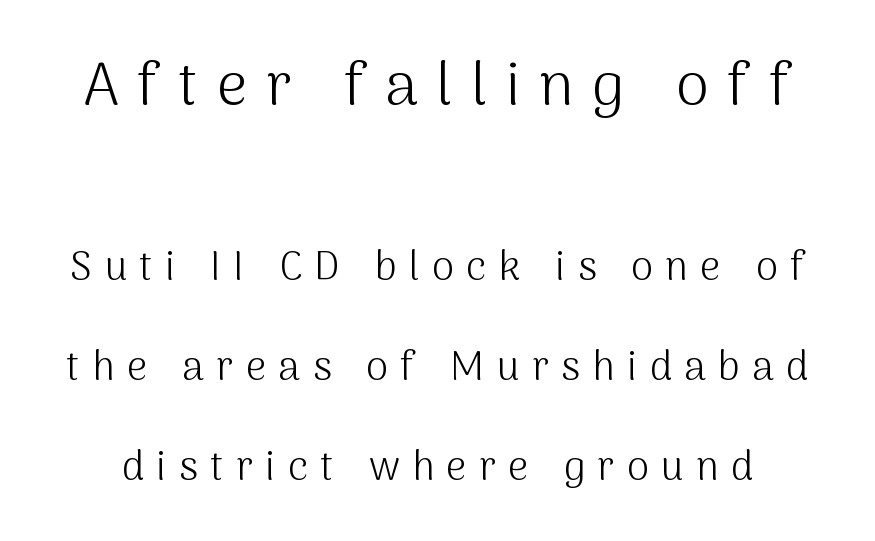
{"serif": "no", "italic": "no", "bold": "no", "weight": "light", "width": "normal", "stroke_contrast": "medium", "x_height": "medium", "monospaced": "no", "underline": "no", "line_spacing": "loose", "line_spacing_ratio": 2.49, "letter_spacing": "wide", "letter_spacing_em": 0.31, "larger_block": "first", "size_ratio": 1.5, "glyph_px": 60}
